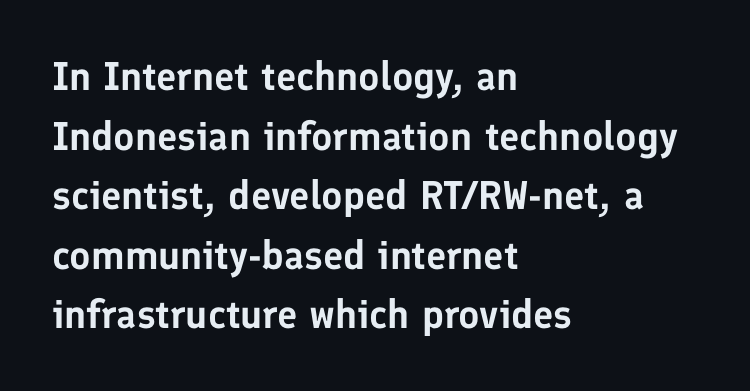
Q: Is the text italic (slanted)? A: No, it is upright.
Q: Is the typeface a serif or a sans-serif typeface? A: Sans-serif.
Q: Is the text underlined? A: No.
Q: How is the paragraph aligned? A: Left-aligned.
Q: Is the spacing between letters normal or unusually wide? A: Normal.
Q: Is the spacing between lines tight, normal or loose? A: Normal.
Q: Width (condensed, normal, or wide)? A: Normal.
Q: Stroke contrast? A: Low.
Q: x-height? A: Medium.
Q: Monospaced? A: No.
